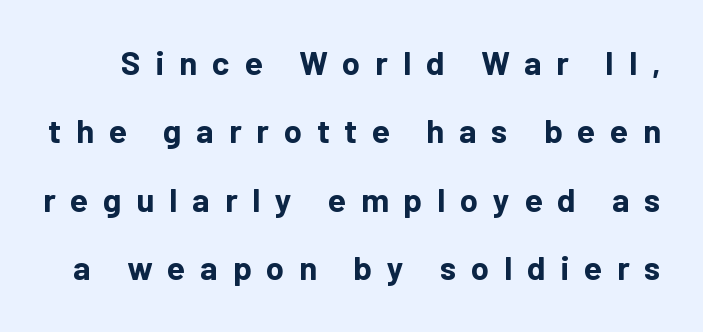
The image shows 33 px bold sans-serif type, upright; set loose line spacing (2.07x), unusually wide letter spacing (+0.45 em), not underlined; low stroke contrast and a medium x-height.
